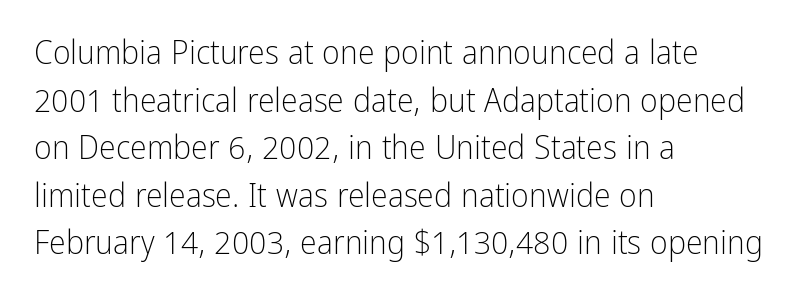
{"serif": "no", "italic": "no", "bold": "no", "weight": "light", "width": "condensed", "stroke_contrast": "low", "x_height": "medium", "monospaced": "no", "underline": "no", "align": "left", "line_spacing": "normal", "line_spacing_ratio": 1.4, "letter_spacing": "normal", "letter_spacing_em": 0.0, "glyph_px": 34}
